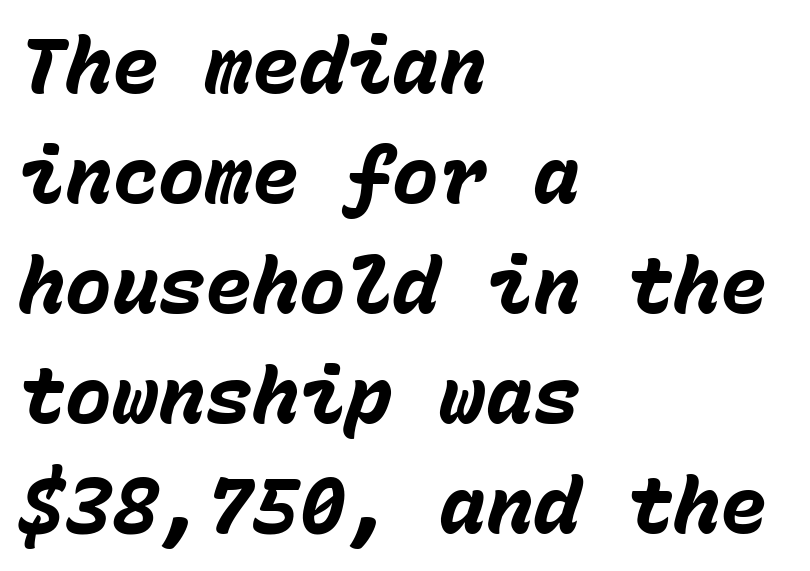
{"italic": "yes", "lean": "right", "slant_degrees": 15, "bold": "yes", "weight": "heavy", "width": "normal", "stroke_contrast": "low", "x_height": "medium", "monospaced": "yes", "underline": "no", "align": "left", "line_spacing": "normal", "line_spacing_ratio": 1.41, "letter_spacing": "normal", "letter_spacing_em": 0.0, "glyph_px": 78}
